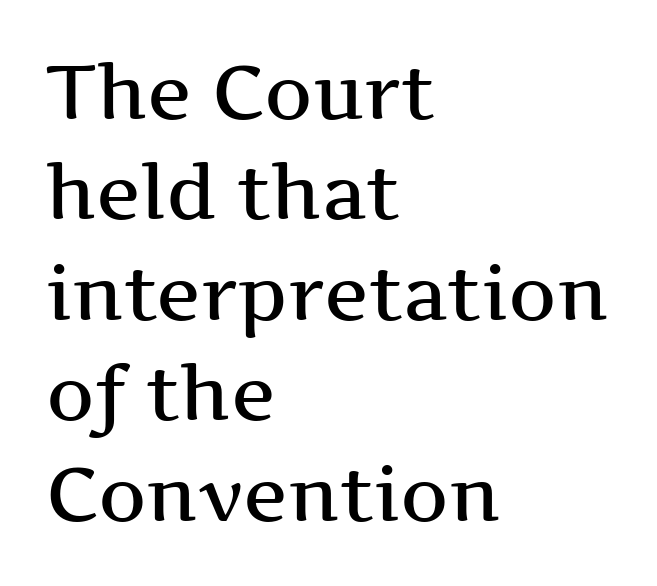
What's the leading like? Ordinary, nothing unusual. This rendering leaves character spacing at its baseline value. Proportional: the letters do not fall into vertical columns. Where is the straight margin? On the left. The type family on display is of the serif kind.
